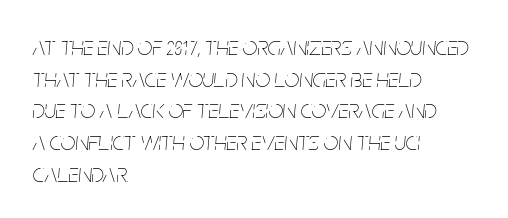
The image shows 26 px text type, italic (leaning right); set left-aligned, line spacing 1.22x, normal letter spacing, not underlined.
